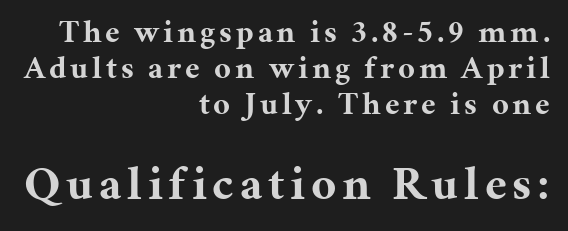
Pretty heavy lettering here — definitely bold. Decoration check: the copy has no underline. The second block has been scaled up relative to the first. This rendering employs a face with finishing strokes, i.e., a serif.
